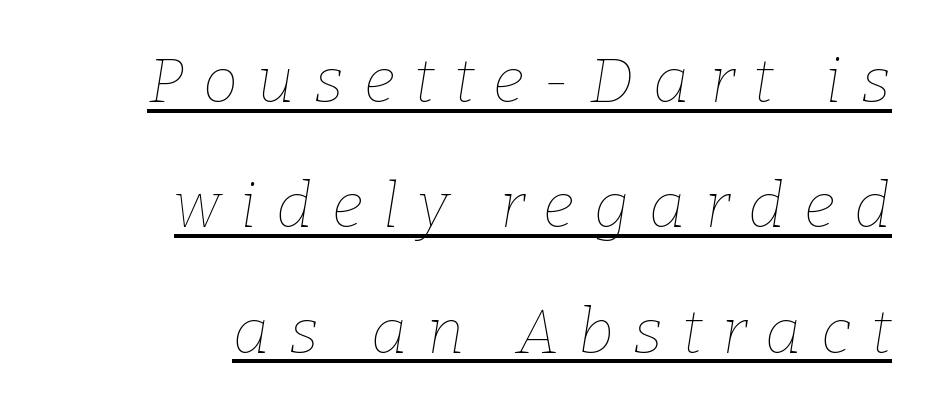
The image shows 63 px thin type, italic (leaning right); set right-aligned, loose line spacing (1.99x), unusually wide letter spacing (+0.31 em), underlined; low stroke contrast and a medium x-height.
